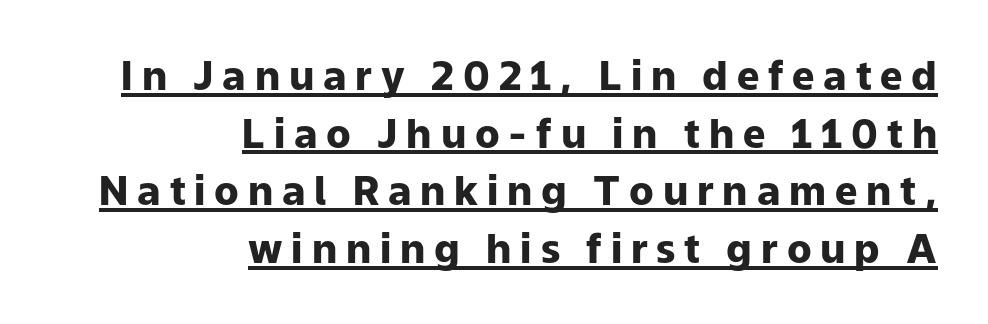
{"serif": "no", "italic": "no", "bold": "yes", "weight": "heavy", "width": "normal", "stroke_contrast": "low", "x_height": "medium", "monospaced": "no", "underline": "yes", "align": "right", "line_spacing": "normal", "line_spacing_ratio": 1.44, "letter_spacing": "wide", "letter_spacing_em": 0.22, "glyph_px": 40}
